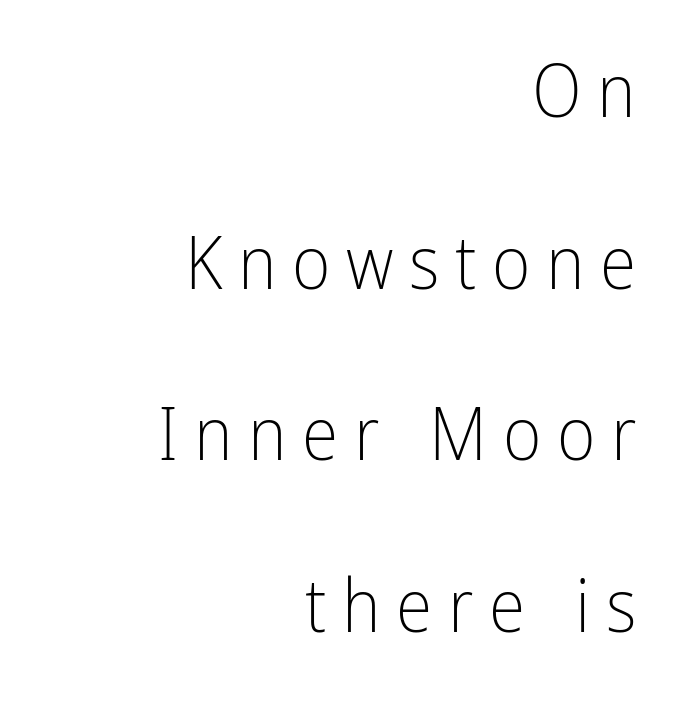
{"serif": "no", "italic": "no", "bold": "no", "weight": "light", "width": "condensed", "stroke_contrast": "low", "x_height": "medium", "monospaced": "no", "underline": "no", "align": "right", "line_spacing": "loose", "line_spacing_ratio": 2.32, "letter_spacing": "wide", "letter_spacing_em": 0.21, "glyph_px": 74}
